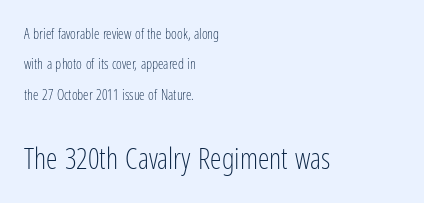
The letters sit at their default tracking, neither squeezed nor spread. Compare the two chunks: the lower has the greater cap height. The font is comparable to plain body text, perhaps lighter. A student would call this left alignment; a typographer would say flush left, rag right.
